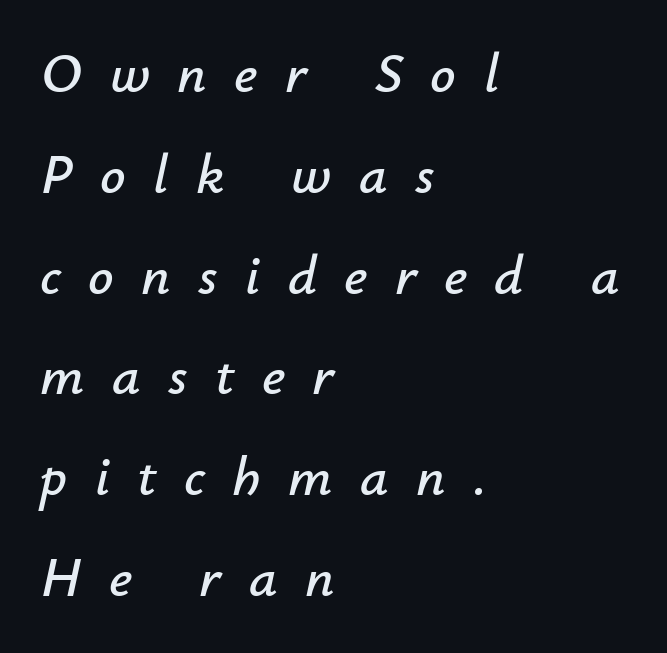
Q: Is the text italic (slanted)? A: Yes, it leans right by about 12 degrees.
Q: Is the text underlined? A: No.
Q: How is the paragraph aligned? A: Left-aligned.
Q: Is the spacing between letters normal or unusually wide? A: Unusually wide.
Q: Width (condensed, normal, or wide)? A: Normal.
Q: Stroke contrast? A: Low.
Q: x-height? A: Small.
Q: Monospaced? A: No.
